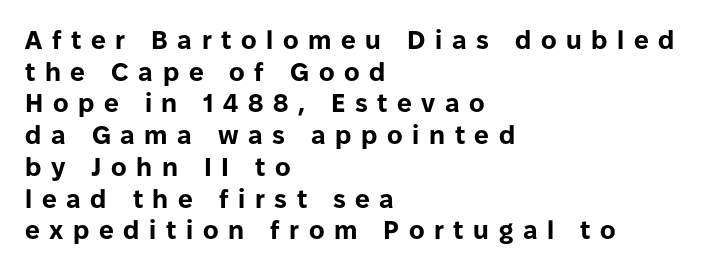
The image shows 26 px bold type, upright; set left-aligned, line spacing 1.22x, unusually wide letter spacing (+0.37 em), not underlined.
